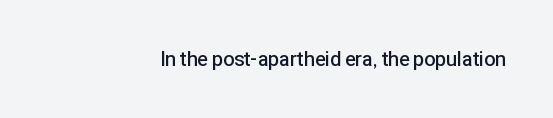
Q: Is the text bold? A: Semi-bold.
Q: Is the text italic (slanted)? A: No, it is upright.
Q: Is the text underlined? A: No.
Q: Is the spacing between letters normal or unusually wide? A: Normal.
